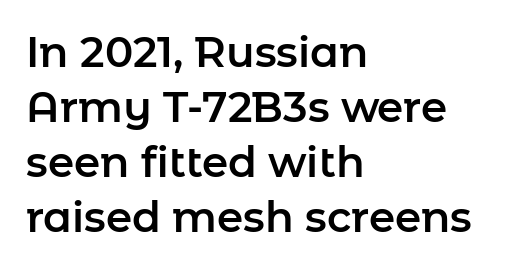
The image shows 42 px sans-serif type, upright; set left-aligned, normal line spacing (1.31x), normal letter spacing, not underlined; low stroke contrast and a medium x-height.
